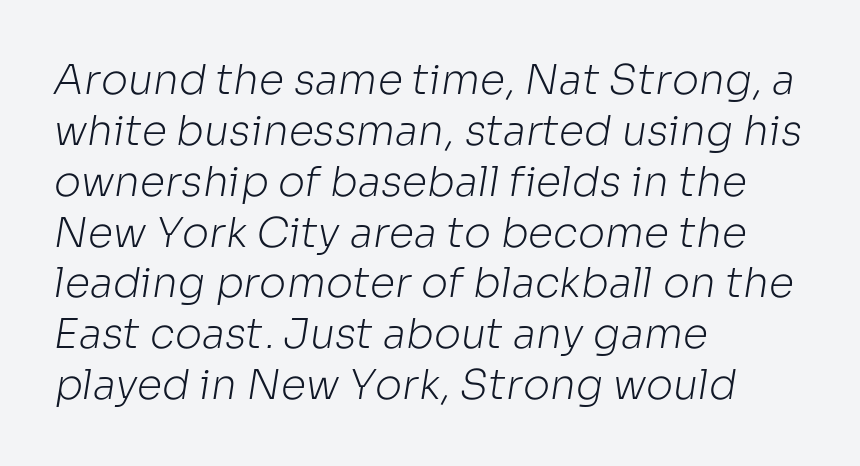
Q: Is the text bold? A: No.
Q: Is the typeface a serif or a sans-serif typeface? A: Sans-serif.
Q: Is the text underlined? A: No.
Q: How is the paragraph aligned? A: Left-aligned.
Q: Is the spacing between letters normal or unusually wide? A: Normal.
Q: Width (condensed, normal, or wide)? A: Normal.
Q: Stroke contrast? A: Low.
Q: x-height? A: Medium.
Q: Monospaced? A: No.
